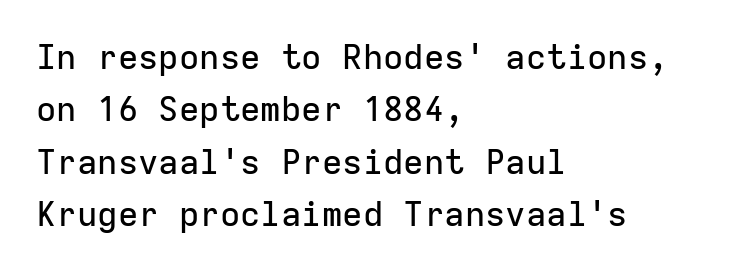
Q: Is the text italic (slanted)? A: No, it is upright.
Q: Is the typeface a serif or a sans-serif typeface? A: Sans-serif.
Q: Is the text underlined? A: No.
Q: How is the paragraph aligned? A: Left-aligned.
Q: Is the spacing between letters normal or unusually wide? A: Normal.
Q: Is the spacing between lines tight, normal or loose? A: Normal.
Q: Width (condensed, normal, or wide)? A: Normal.
Q: Stroke contrast? A: Low.
Q: x-height? A: Medium.
Q: Monospaced? A: Yes.
